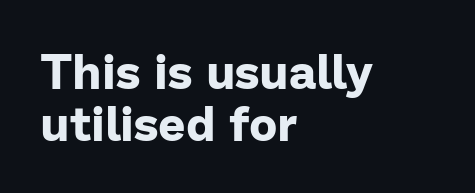
The image shows 48 px bold sans-serif type, upright; set left-aligned, tight line spacing (1.09x), normal letter spacing, not underlined; low stroke contrast and a medium x-height.
